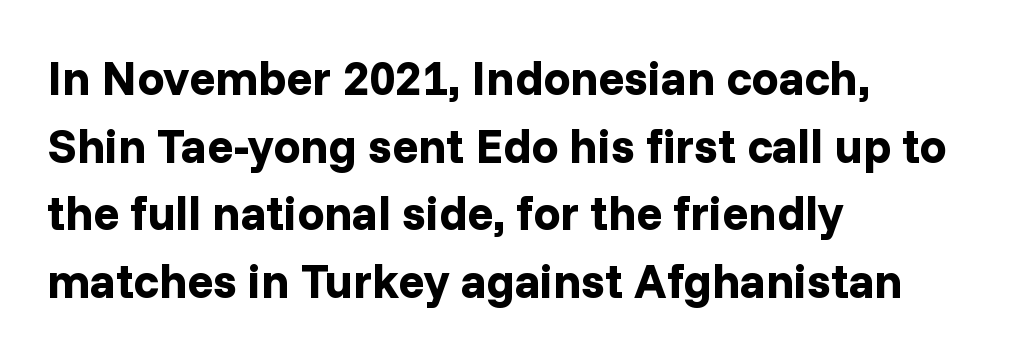
Stroke terminals: plain, sans-serif. Italic? Not at all — the glyphs are vertical. The passage shown is not underscored anywhere. The ragged edge is on the right, which tells us the setting is flush left. Interline gaps are of average width in this sample. A typesetter would call this proportional, since set widths differ per character.
